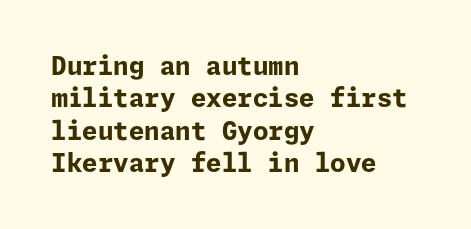
The image shows 25 px bold type, upright; set left-aligned, normal line spacing (1.3x), normal letter spacing, not underlined.
